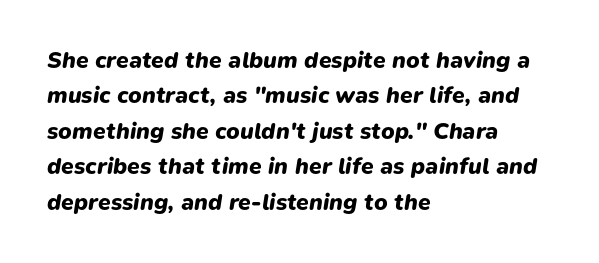
The rendering applies a slant to the glyphs. Students, this is bold: see how much ink each stroke carries. The line texture is even and compact thanks to regular tracking. The paragraph has a hard left edge and a soft right edge. The line-height multiplier appears to be the usual default.
